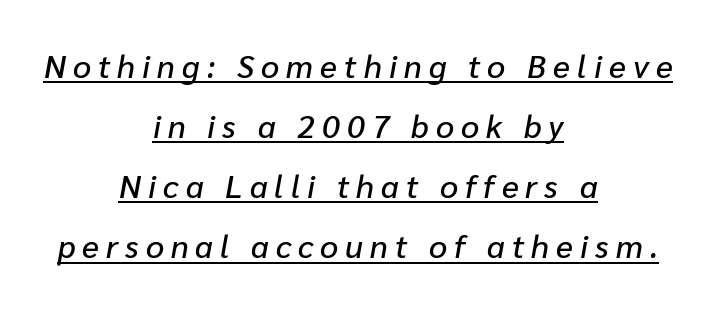
The passage shown is typed in a proportional face where columns would drift. Observe the lean: these are italic letterforms. Looks like someone drew a line under every word here. This sample is center-justified, so both line endings float freely. Inter-character spacing is expanded well beyond the font's built-in metrics.
